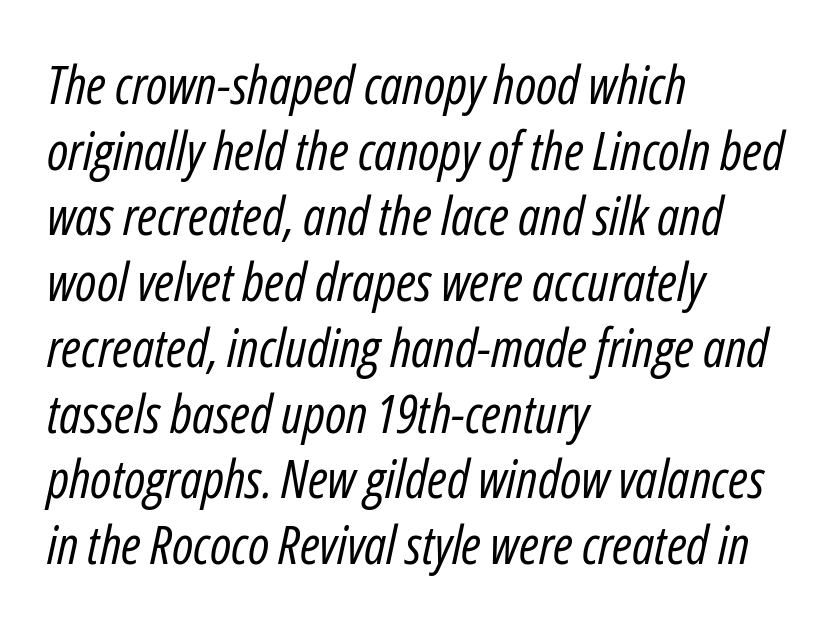
The image shows 53 px regular-weight, condensed type, italic (leaning right); set left-aligned, line spacing 1.24x, normal letter spacing, not underlined; low stroke contrast and a medium x-height.
